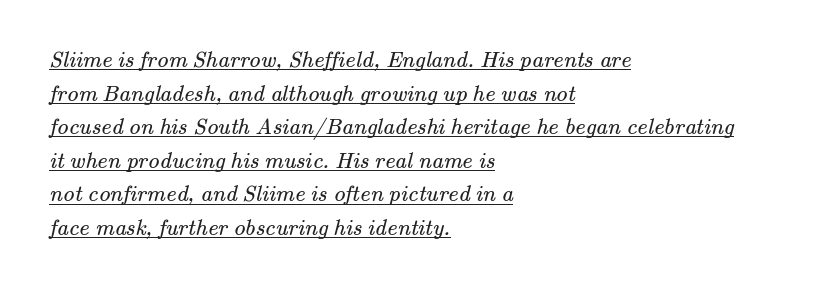
{"bold": "no", "underline": "yes", "align": "left", "line_spacing": "normal", "line_spacing_ratio": 1.46, "letter_spacing": "normal", "letter_spacing_em": 0.0, "glyph_px": 23}
